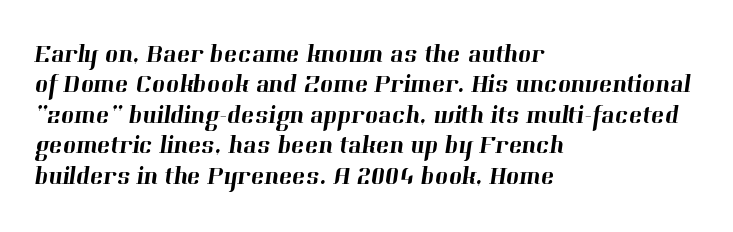
The image shows 25 px text type; set left-aligned, line spacing 1.22x, normal letter spacing, not underlined.
